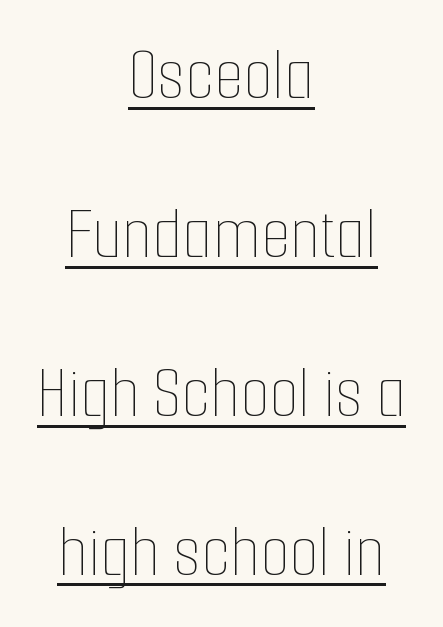
Q: Is the text bold? A: No.
Q: Is the text italic (slanted)? A: No, it is upright.
Q: Is the text underlined? A: Yes.
Q: How is the paragraph aligned? A: Centered.
Q: Is the spacing between letters normal or unusually wide? A: Normal.
Q: Is the spacing between lines tight, normal or loose? A: Loose.
Q: Width (condensed, normal, or wide)? A: Condensed.
Q: Stroke contrast? A: Low.
Q: x-height? A: Medium.
Q: Monospaced? A: No.
